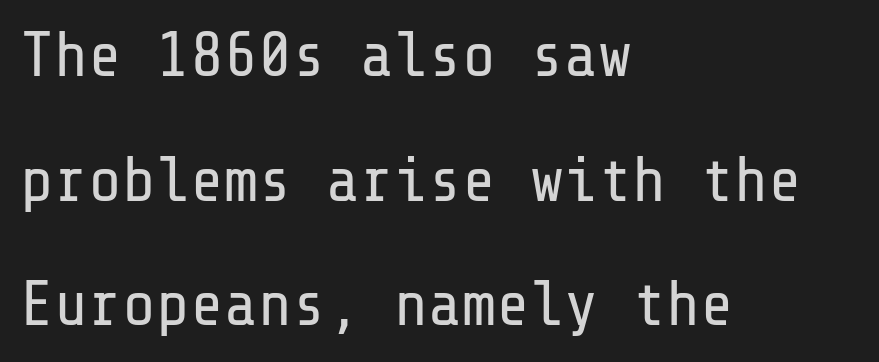
The image shows 63 px regular-weight sans-serif type, upright; set left-aligned, loose line spacing (1.98x), normal letter spacing, not underlined; low stroke contrast and a medium x-height.
